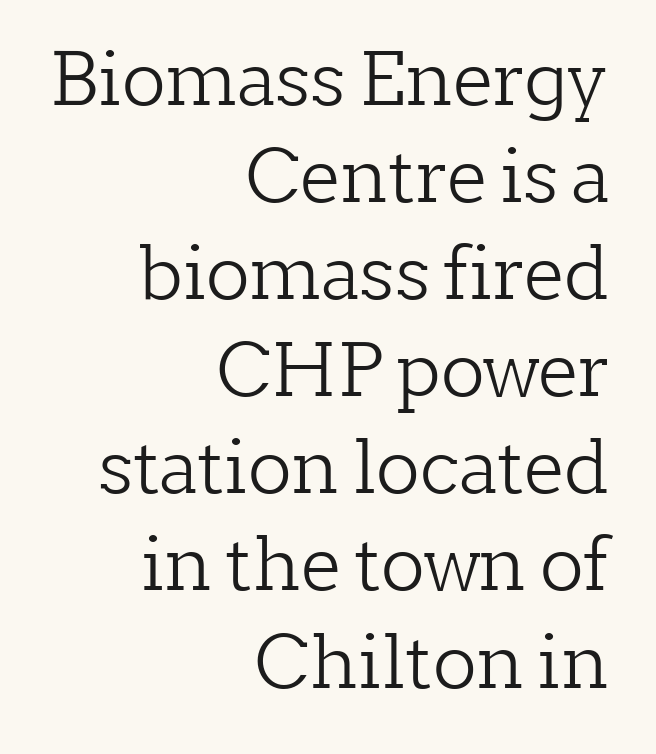
{"serif": "yes", "italic": "no", "bold": "no", "weight": "light", "width": "normal", "stroke_contrast": "low", "x_height": "medium", "monospaced": "no", "underline": "no", "align": "right", "line_spacing": "normal", "line_spacing_ratio": 1.33, "letter_spacing": "normal", "letter_spacing_em": 0.0, "glyph_px": 73}
